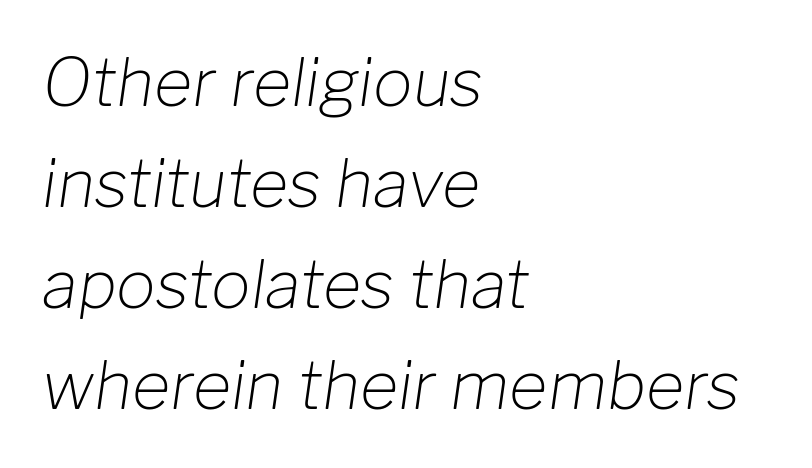
The image shows 66 px light type, italic (leaning right); set left-aligned, normal line spacing (1.53x), normal letter spacing, not underlined; low stroke contrast and a medium x-height.
